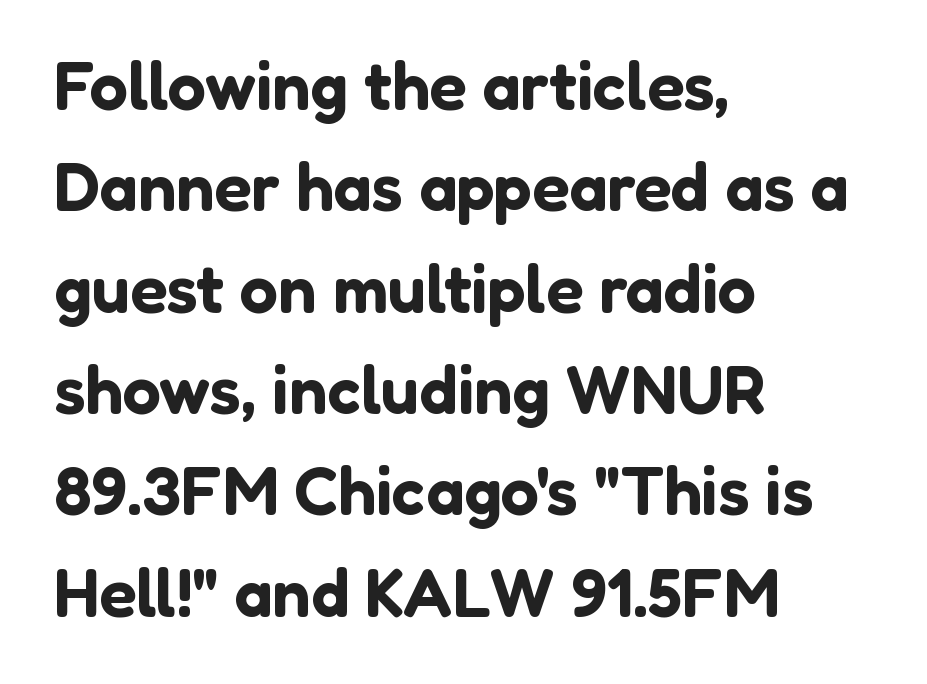
Q: Is the text italic (slanted)? A: No, it is upright.
Q: Is the typeface a serif or a sans-serif typeface? A: Sans-serif.
Q: Is the text underlined? A: No.
Q: How is the paragraph aligned? A: Left-aligned.
Q: Is the spacing between letters normal or unusually wide? A: Normal.
Q: Is the spacing between lines tight, normal or loose? A: Normal.
Q: Width (condensed, normal, or wide)? A: Normal.
Q: Stroke contrast? A: Low.
Q: x-height? A: Medium.
Q: Monospaced? A: No.
